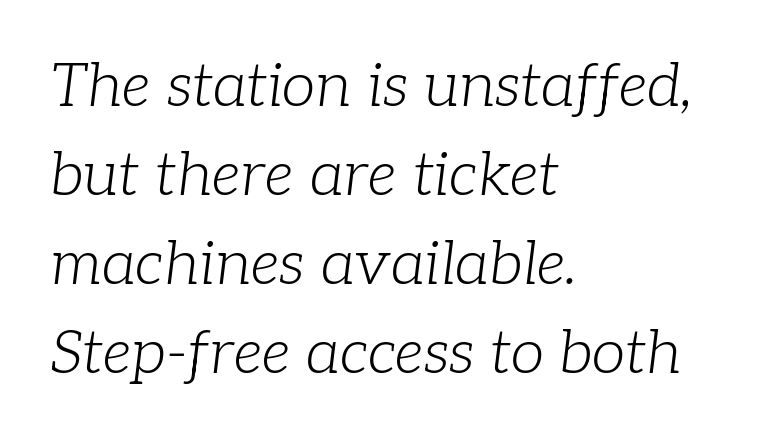
The image shows 61 px light serif type, italic (leaning right); set left-aligned, normal line spacing (1.46x), normal letter spacing, not underlined; low stroke contrast and a medium x-height.
